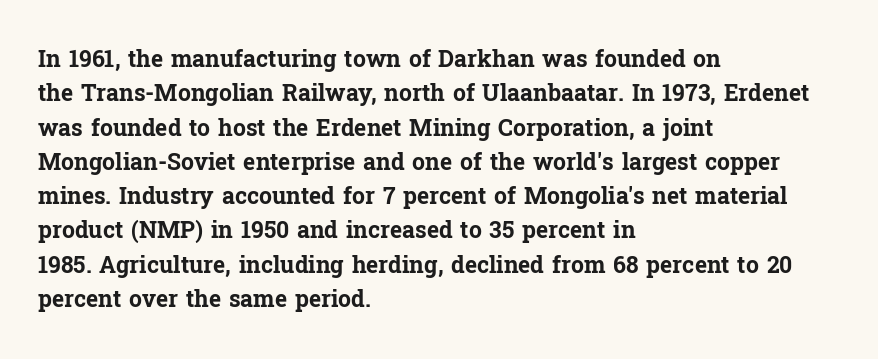
Q: Is the text bold? A: Yes.
Q: Is the text italic (slanted)? A: No, it is upright.
Q: Is the text underlined? A: No.
Q: How is the paragraph aligned? A: Left-aligned.
Q: Is the spacing between letters normal or unusually wide? A: Normal.
Q: Is the spacing between lines tight, normal or loose? A: Normal.
